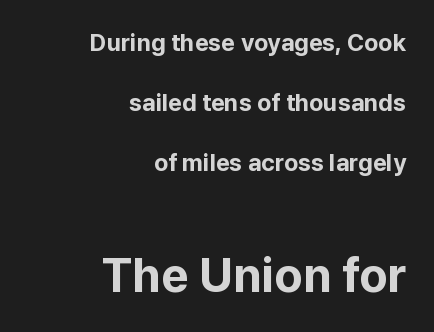
Q: Is the text bold? A: Yes.
Q: Is the text italic (slanted)? A: No, it is upright.
Q: Is the typeface a serif or a sans-serif typeface? A: Sans-serif.
Q: Is the text underlined? A: No.
Q: How is the paragraph aligned? A: Right-aligned.
Q: Is the spacing between letters normal or unusually wide? A: Normal.
Q: Is the spacing between lines tight, normal or loose? A: Loose.
Q: Which block of text is set in a larger size, the first (top) or the second (bottom)? A: The second (bottom) one.
Q: Width (condensed, normal, or wide)? A: Normal.
Q: Stroke contrast? A: Low.
Q: x-height? A: Medium.
Q: Monospaced? A: No.
